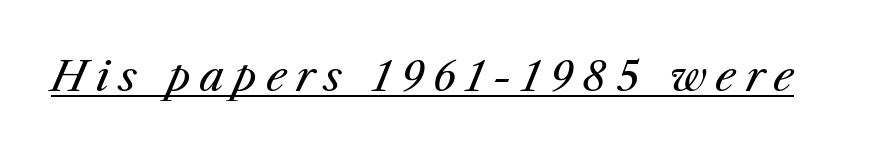
In terms of posture, this sample is oblique. Each letter keeps its own natural width here, so spacing adapts to shape. The weight tops out at a normal text grade. Tracking value appears strongly positive — letters spread wide. The typesetter has applied underlining to the passage shown.
